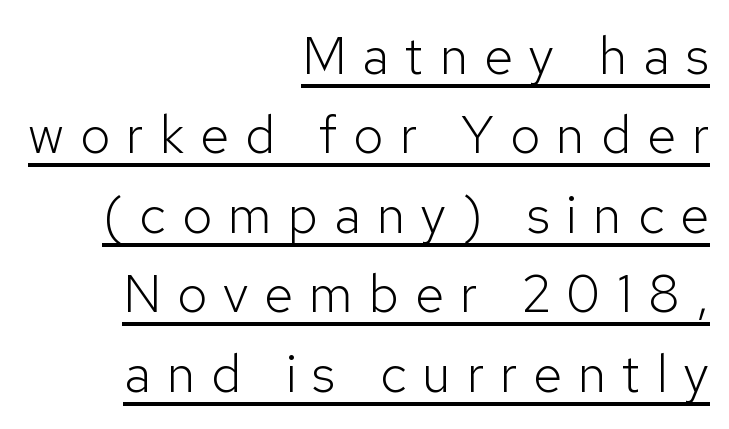
The image shows 53 px light sans-serif type, upright; set right-aligned, normal line spacing (1.5x), unusually wide letter spacing (+0.3 em), underlined; low stroke contrast and a medium x-height.
